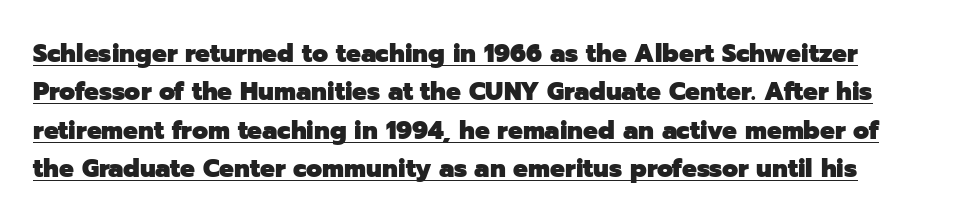
Q: Is the text bold? A: Yes.
Q: Is the text italic (slanted)? A: No, it is upright.
Q: Is the text underlined? A: Yes.
Q: Is the spacing between letters normal or unusually wide? A: Normal.
Q: Is the spacing between lines tight, normal or loose? A: Normal.
